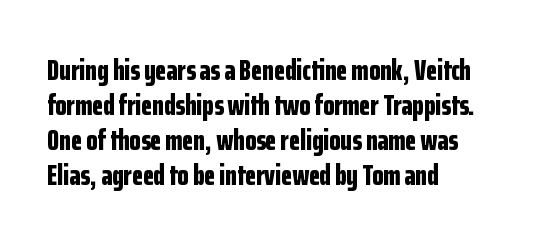
These lines are rendered in a variable-pitch font. Every row of glyphs begins at an identical x-position on the left. This sample uses an upright cut, with every glyph sitting square on the baseline. The letters sit at their default tracking, neither squeezed nor spread. The zone under the glyphs is completely vacant.
